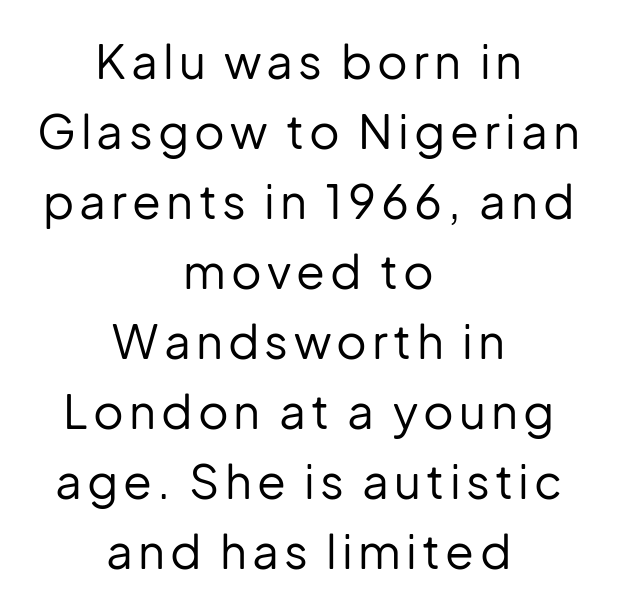
{"serif": "no", "italic": "no", "bold": "no", "weight": "regular", "width": "normal", "stroke_contrast": "low", "x_height": "medium", "monospaced": "no", "underline": "no", "align": "center", "line_spacing": "normal", "line_spacing_ratio": 1.49, "glyph_px": 47}
